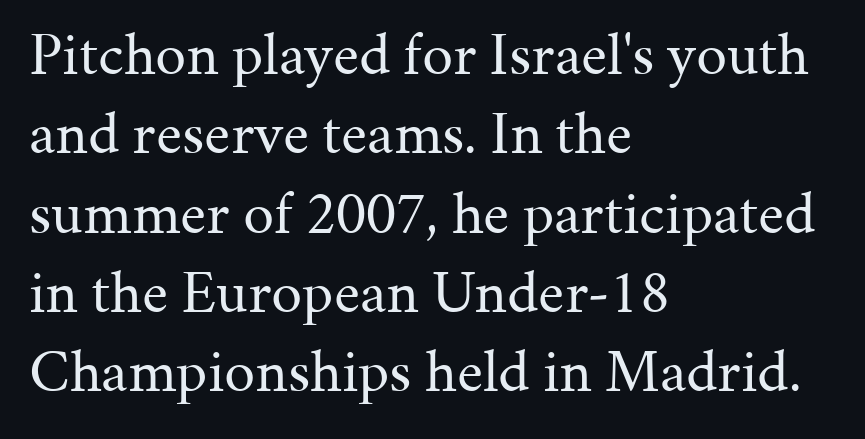
{"serif": "yes", "italic": "no", "bold": "no", "weight": "regular", "width": "normal", "stroke_contrast": "medium", "x_height": "medium", "monospaced": "no", "underline": "no", "align": "left", "line_spacing": "normal", "line_spacing_ratio": 1.28, "letter_spacing": "normal", "letter_spacing_em": 0.0, "glyph_px": 62}
